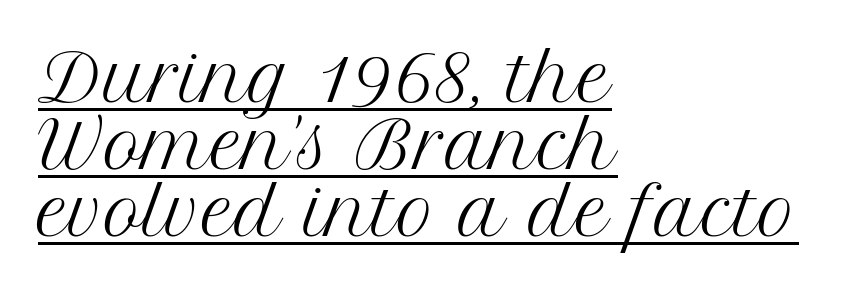
Every word sits above its own underline. The face used here is proportionally spaced, like ordinary book or web type. Tracking value appears to be zero — textbook default spacing.
